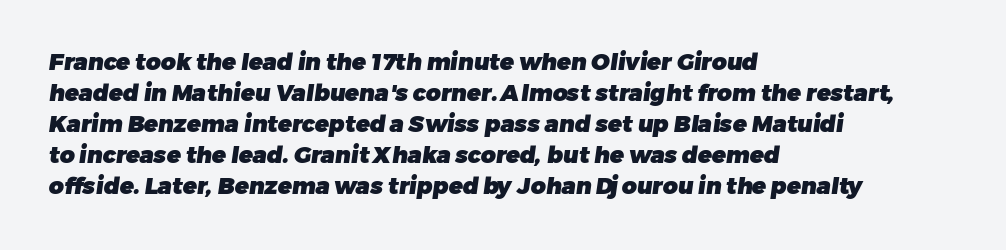
Caption: bold face, heavy strokes. The horizontal fit of the characters is conventional and even. The rows are spaced the way most documents space them. The lines are quadded left.
